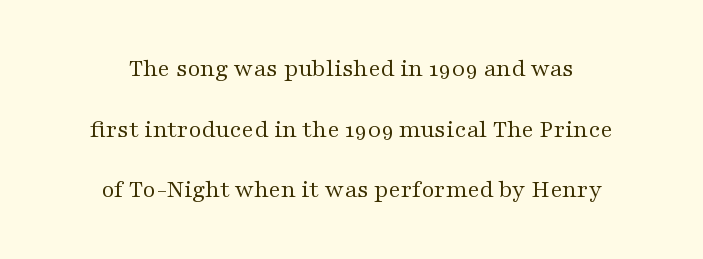
The image shows 25 px text type, upright; set centered, loose line spacing (2.43x), normal letter spacing, not underlined.
